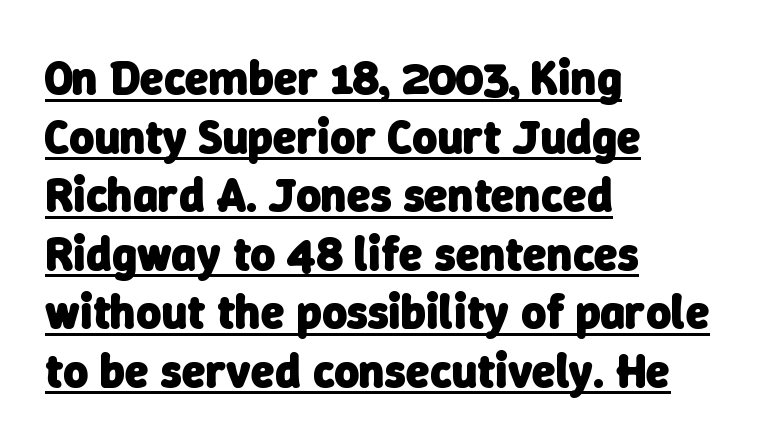
The image shows 48 px heavy sans-serif type; set left-aligned, line spacing 1.22x, normal letter spacing, underlined; low stroke contrast and a medium x-height.
